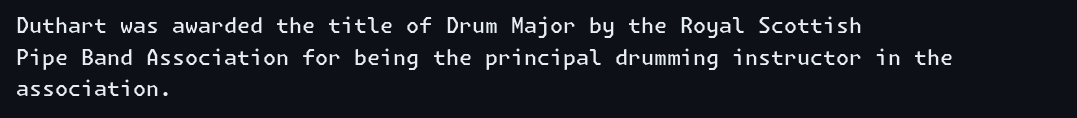
Q: Is the text bold? A: Semi-bold.
Q: Is the text italic (slanted)? A: No, it is upright.
Q: Is the text underlined? A: No.
Q: How is the paragraph aligned? A: Left-aligned.
Q: Is the spacing between letters normal or unusually wide? A: Normal.
Q: Is the spacing between lines tight, normal or loose? A: Normal.
